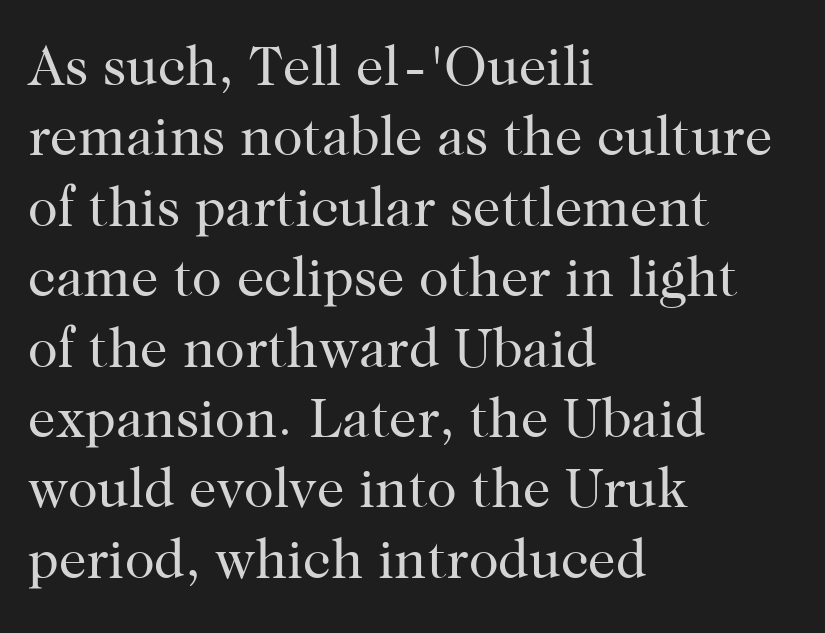
The image shows 55 px regular-weight serif type, upright; set left-aligned, normal line spacing (1.28x), normal letter spacing, not underlined; high stroke contrast and a medium x-height.
